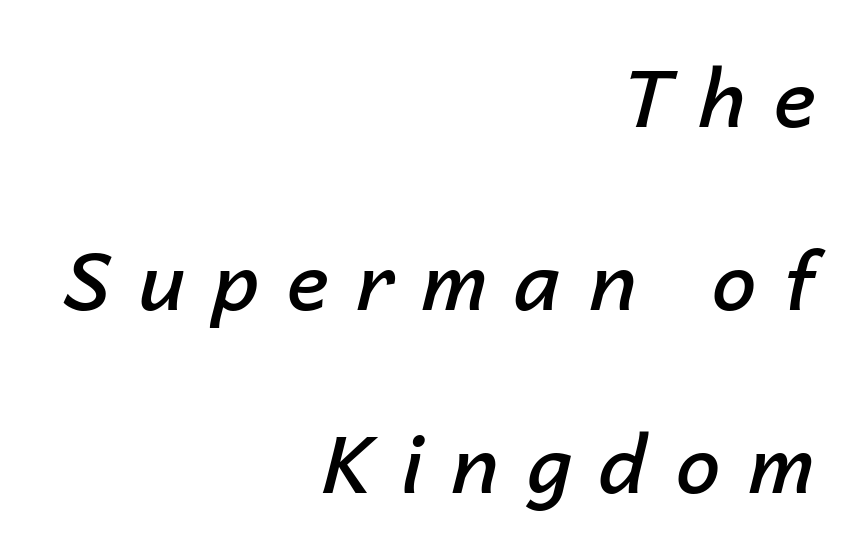
The rendering inserts visible extra space after every character. The typesetting leans somewhat heavy: a semibold. In CSS terms this would be text-align: right. In terms of posture, this sample is oblique. The leading is generous, giving the passage an open texture. The passage shown is not underscored anywhere.
